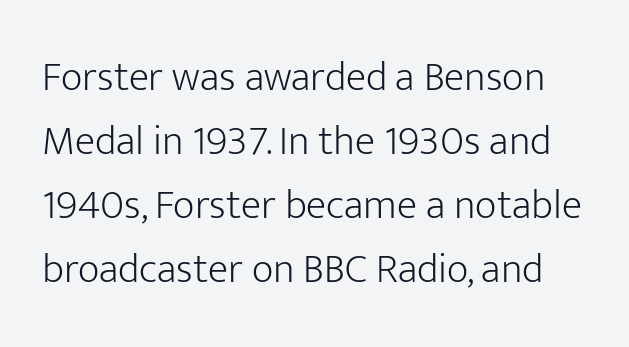
When letters stand straight like this, we call the style roman or upright. Unmarked baselines from the first word to the last. This sample uses plain, unmodified letter spacing. These lines are composed in type without serifs. Each letter keeps its own natural width here, so spacing adapts to shape.
